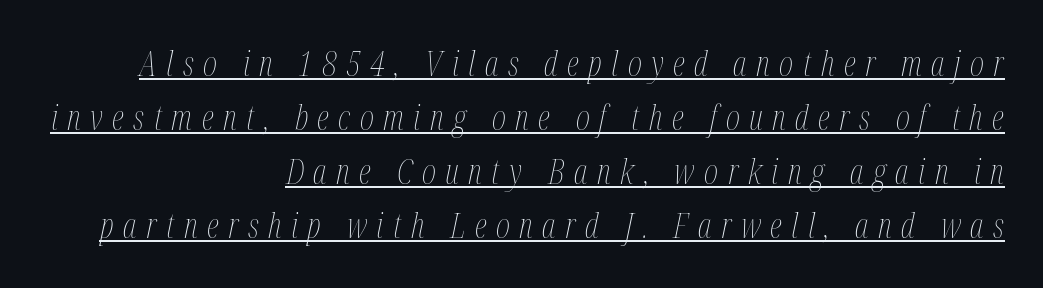
The letters look calm and open, with moderate or lighter stems. This is underlined copy, the kind a proofreader might mark for attention. These lines have a slow, spaced-out rhythm from letter to letter. The rendering uses a moderate line-height, typical for paragraphs. Designer's note — italics engaged. The letters advance in unequal steps, a hallmark of proportional type.
